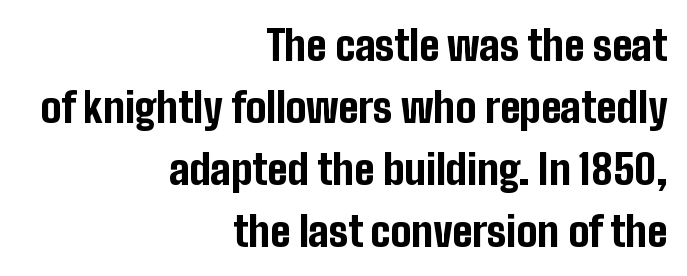
The image shows 41 px bold, condensed sans-serif type, upright; set right-aligned, normal line spacing (1.51x), normal letter spacing, not underlined; low stroke contrast and a medium x-height.
